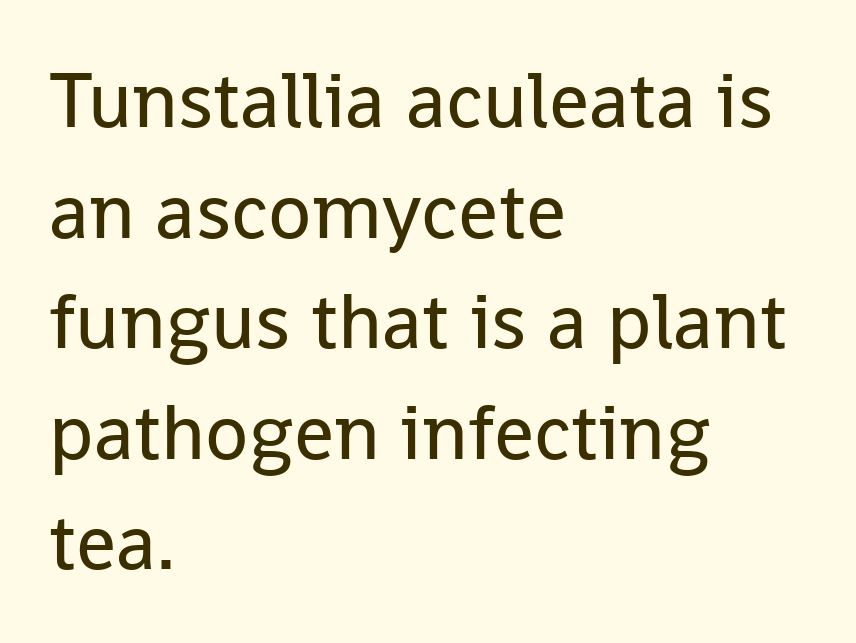
{"serif": "no", "italic": "no", "bold": "no", "weight": "regular", "width": "normal", "stroke_contrast": "low", "x_height": "medium", "monospaced": "no", "underline": "no", "align": "left", "line_spacing": "normal", "line_spacing_ratio": 1.4, "letter_spacing": "normal", "letter_spacing_em": 0.0, "glyph_px": 79}
